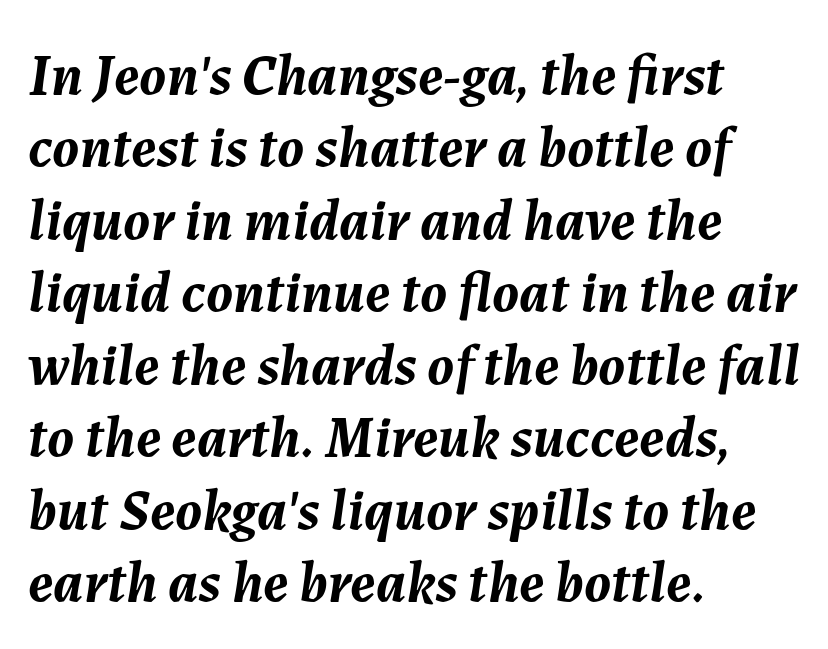
Style check: oblique. The characters look thick and weighty, a clear bold. You could not count columns in this text — the font is proportionally spaced. Horizontal alignment here is leftward, the default for most running prose.
